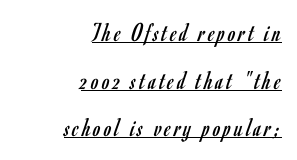
Q: Is the text bold? A: No.
Q: Is the text italic (slanted)? A: Yes.
Q: Is the text underlined? A: Yes.
Q: How is the paragraph aligned? A: Right-aligned.
